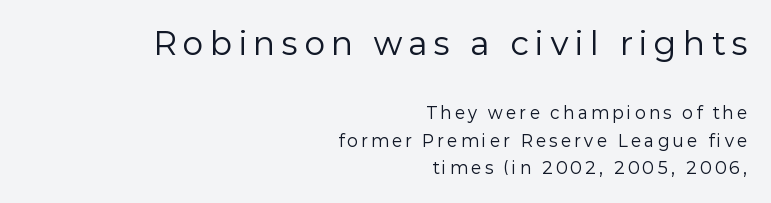
The image shows 31 px regular-weight sans-serif type, upright; set right-aligned, line spacing 1.74x, unusually wide letter spacing (+0.23 em), not underlined; the first (top) block is 1.94x larger; low stroke contrast and a medium x-height.
